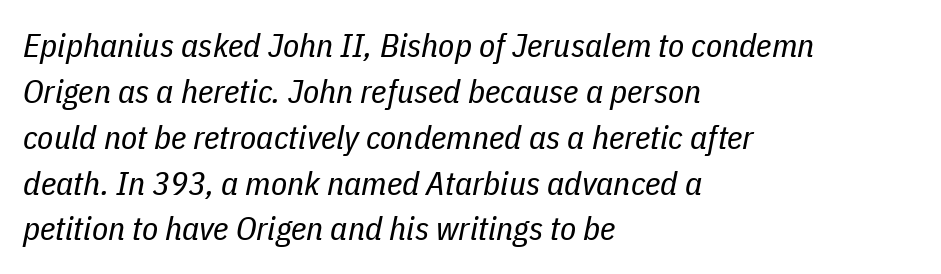
{"italic": "yes", "lean": "right", "slant_degrees": 11, "bold": "no", "weight": "regular", "width": "condensed", "stroke_contrast": "low", "x_height": "medium", "monospaced": "no", "underline": "no", "align": "left", "line_spacing": "normal", "line_spacing_ratio": 1.39, "letter_spacing": "normal", "letter_spacing_em": 0.0, "glyph_px": 33}
